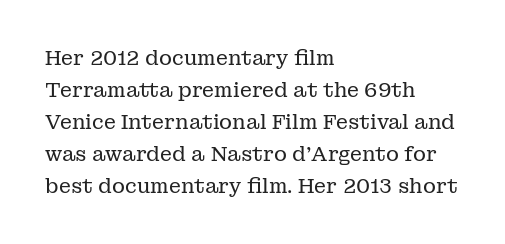
The image shows 20 px text type, upright; set left-aligned, normal line spacing (1.6x), normal letter spacing, not underlined.
